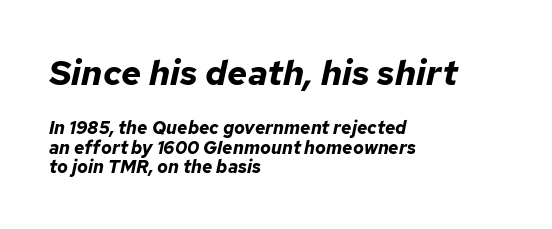
The image shows 35 px bold type, italic (leaning right); set left-aligned, tight line spacing (1.09x), normal letter spacing, not underlined; the first (top) block is 1.94x larger; low stroke contrast and a medium x-height.
